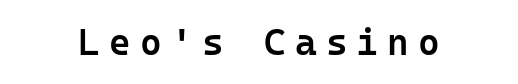
Ascenders rise straight up at ninety degrees. Substantial extra tracking has been applied to these lines. This sample has the even, mechanical cadence of fixed-width lettering. The space beneath each line is pristine and unruled.
